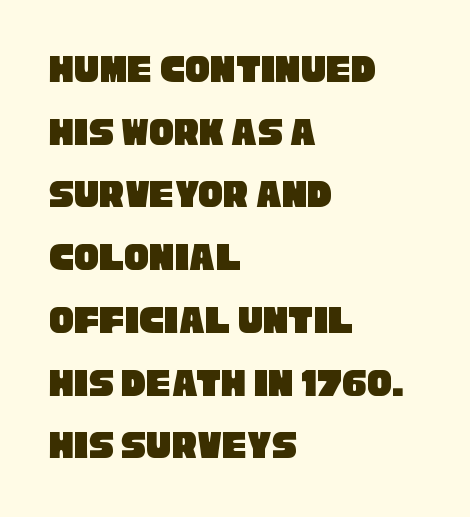
The image shows 41 px condensed sans-serif type; set left-aligned, normal line spacing (1.53x), normal letter spacing, not underlined; low stroke contrast and a large x-height.
